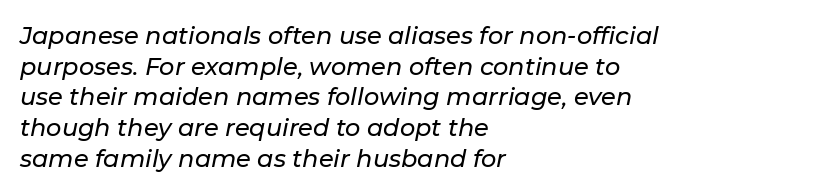
{"italic": "yes", "lean": "right", "slant_degrees": 11, "underline": "no", "align": "left", "line_spacing": "normal", "line_spacing_ratio": 1.28, "letter_spacing": "normal", "letter_spacing_em": 0.0, "glyph_px": 24}
